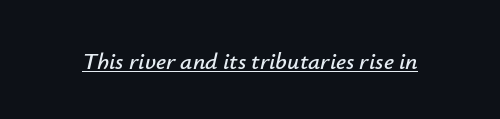
The image shows 24 px text type, italic (leaning right); set normal letter spacing, underlined.
